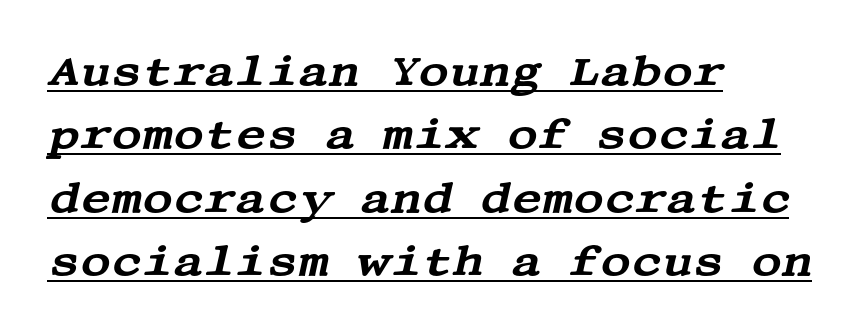
The image shows 42 px wide serif type, italic (leaning right); set left-aligned, normal line spacing (1.51x), normal letter spacing, underlined; medium stroke contrast and a large x-height.
